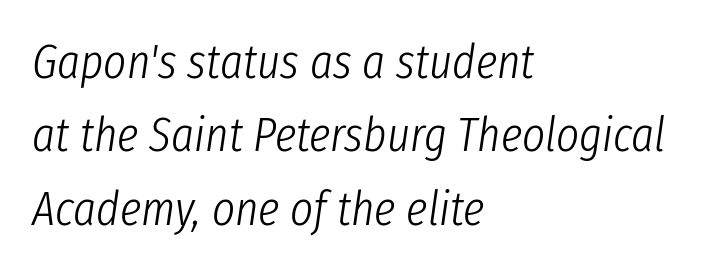
These lines are rendered in a variable-pitch font. The face looks like a standard text weight, possibly lighter. The compositor pushed each line to the left boundary. Emphasis-style slanted type is in use. The gaps between neighbouring characters are ordinary and unremarkable.
